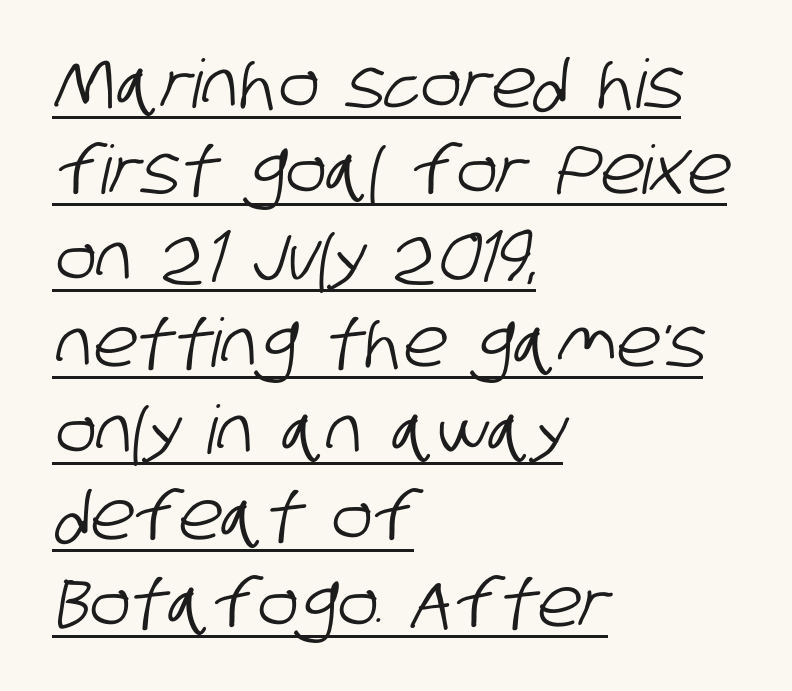
Q: Is the typeface a serif or a sans-serif typeface? A: Sans-serif.
Q: Is the text underlined? A: Yes.
Q: How is the paragraph aligned? A: Left-aligned.
Q: Is the spacing between letters normal or unusually wide? A: Normal.
Q: Is the spacing between lines tight, normal or loose? A: Normal.
Q: Width (condensed, normal, or wide)? A: Condensed.
Q: Stroke contrast? A: Low.
Q: x-height? A: Large.
Q: Monospaced? A: No.
